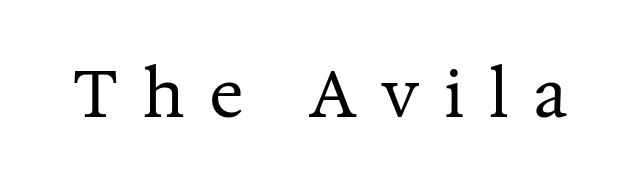
The image shows 65 px regular-weight serif type, upright; set unusually wide letter spacing (+0.38 em), not underlined; medium stroke contrast and a medium x-height.
